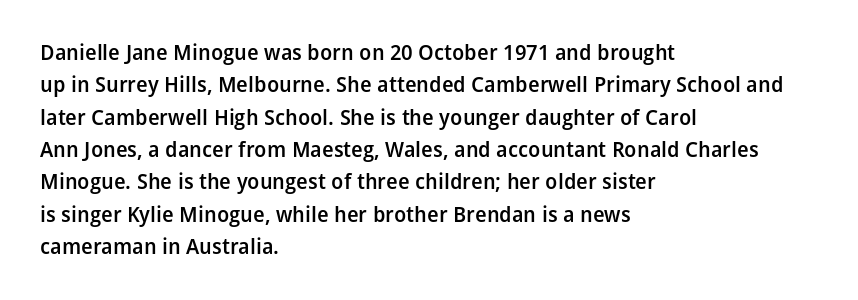
Q: Is the text bold? A: Semi-bold.
Q: Is the text italic (slanted)? A: No, it is upright.
Q: Is the text underlined? A: No.
Q: How is the paragraph aligned? A: Left-aligned.
Q: Is the spacing between letters normal or unusually wide? A: Normal.
Q: Is the spacing between lines tight, normal or loose? A: Normal.
